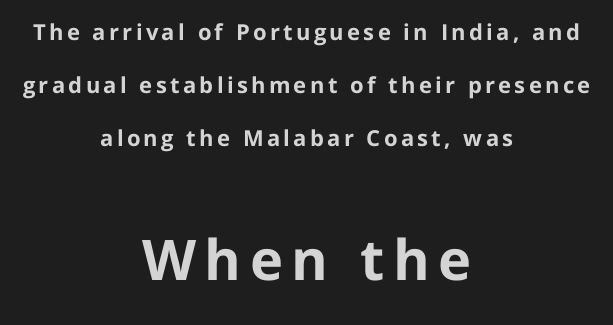
The image shows 56 px bold sans-serif type, upright; set centered, loose line spacing (2.42x), not underlined; the second (bottom) block is 2.55x larger; low stroke contrast and a medium x-height.
